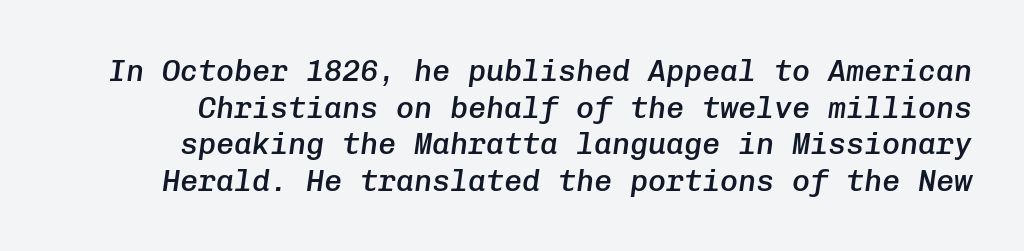
Q: Is the text bold? A: Semi-bold.
Q: Is the text italic (slanted)? A: Yes, it leans right by about 8 degrees.
Q: Is the text underlined? A: No.
Q: Is the spacing between letters normal or unusually wide? A: Normal.
Q: Width (condensed, normal, or wide)? A: Normal.
Q: Stroke contrast? A: Low.
Q: x-height? A: Medium.
Q: Monospaced? A: Yes.
